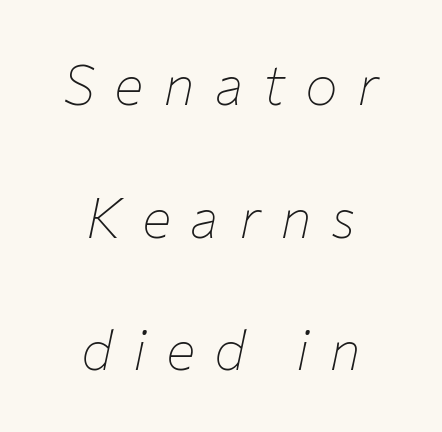
{"italic": "yes", "lean": "right", "slant_degrees": 12, "bold": "no", "weight": "thin", "width": "normal", "stroke_contrast": "low", "x_height": "medium", "monospaced": "no", "underline": "no", "align": "center", "line_spacing": "loose", "line_spacing_ratio": 2.41, "letter_spacing": "wide", "letter_spacing_em": 0.36, "glyph_px": 55}
